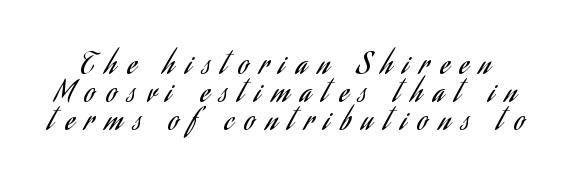
The image shows 29 px regular-weight, condensed sans-serif type; set tight line spacing (0.96x), unusually wide letter spacing (+0.39 em), not underlined; low stroke contrast and a small x-height.
